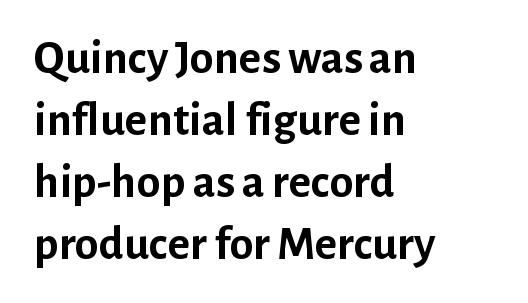
The image shows 48 px semibold sans-serif type, upright; set left-aligned, normal line spacing (1.29x), normal letter spacing, not underlined; low stroke contrast and a medium x-height.
